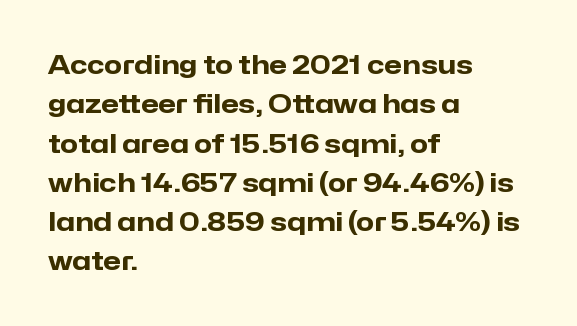
Q: Is the text bold? A: Yes.
Q: Is the text italic (slanted)? A: No, it is upright.
Q: Is the text underlined? A: No.
Q: How is the paragraph aligned? A: Left-aligned.
Q: Is the spacing between letters normal or unusually wide? A: Normal.
Q: Is the spacing between lines tight, normal or loose? A: Normal.
